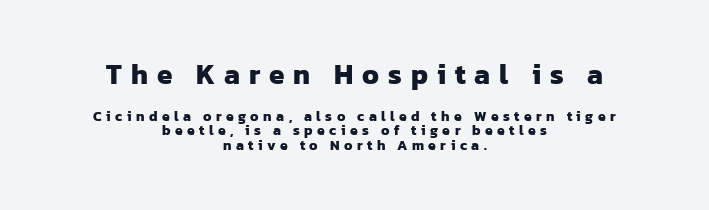
The image shows 28 px heavy sans-serif type; set centered, tight line spacing (1.05x), unusually wide letter spacing (+0.32 em), not underlined; the first (top) block is 2.0x larger; low stroke contrast and a medium x-height.
